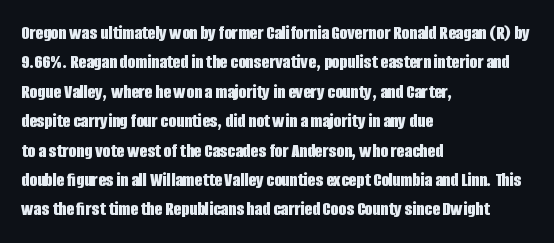
{"italic": "no", "bold": "yes", "underline": "no", "align": "left", "line_spacing": "normal", "line_spacing_ratio": 1.47, "letter_spacing": "normal", "letter_spacing_em": 0.0, "glyph_px": 20}
